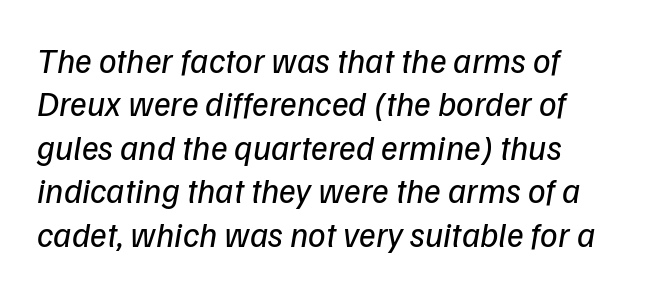
Q: Is the text bold? A: No.
Q: Is the typeface a serif or a sans-serif typeface? A: Sans-serif.
Q: Is the text underlined? A: No.
Q: How is the paragraph aligned? A: Left-aligned.
Q: Is the spacing between letters normal or unusually wide? A: Normal.
Q: Width (condensed, normal, or wide)? A: Normal.
Q: Stroke contrast? A: Low.
Q: x-height? A: Medium.
Q: Monospaced? A: No.
